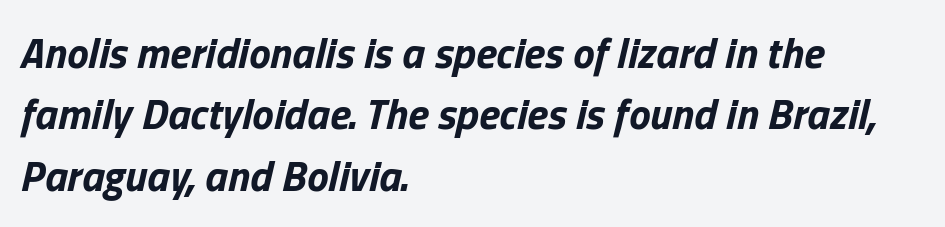
Q: Is the text bold? A: Yes.
Q: Is the text italic (slanted)? A: Yes, it leans right by about 13 degrees.
Q: Is the text underlined? A: No.
Q: How is the paragraph aligned? A: Left-aligned.
Q: Is the spacing between letters normal or unusually wide? A: Normal.
Q: Is the spacing between lines tight, normal or loose? A: Normal.
Q: Width (condensed, normal, or wide)? A: Normal.
Q: Stroke contrast? A: Low.
Q: x-height? A: Medium.
Q: Monospaced? A: No.
